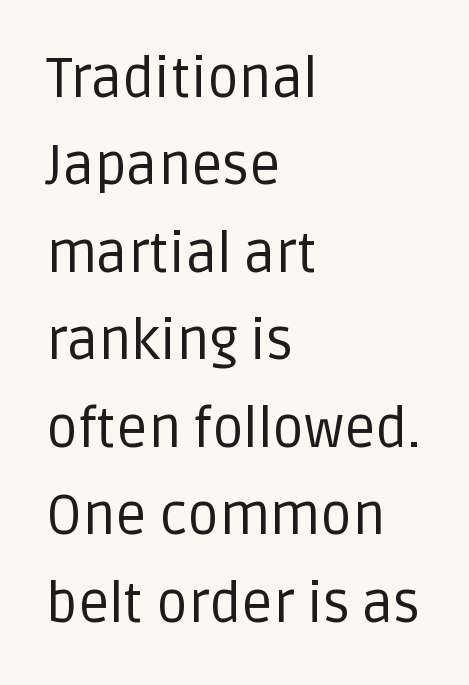
{"serif": "no", "italic": "no", "bold": "no", "weight": "regular", "width": "normal", "stroke_contrast": "low", "x_height": "large", "monospaced": "no", "underline": "no", "align": "left", "line_spacing": "normal", "line_spacing_ratio": 1.59, "letter_spacing": "normal", "letter_spacing_em": 0.0, "glyph_px": 55}
